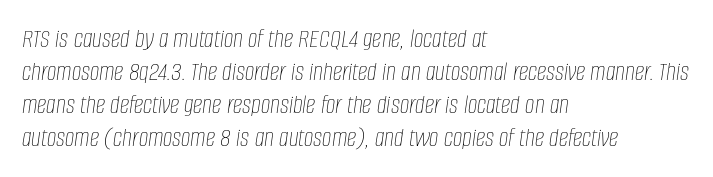
The image shows 27 px text type, italic (leaning right); set left-aligned, line spacing 1.22x, normal letter spacing, not underlined.
